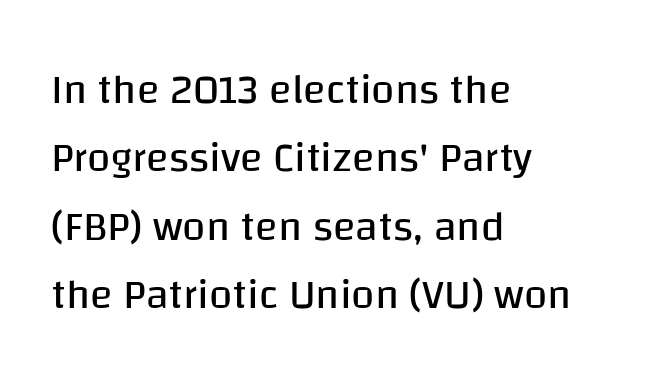
This rendering employs a face without finishing strokes, i.e., a sans-serif. The area under the type is left untouched. Vertical stems look standard width or narrower in stroke. Nope, not italic — everything's standing straight.
